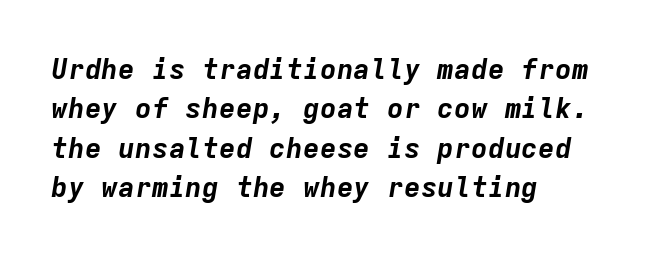
Q: Is the text bold? A: Yes.
Q: Is the text italic (slanted)? A: Yes, it leans right by about 9 degrees.
Q: Is the text underlined? A: No.
Q: How is the paragraph aligned? A: Left-aligned.
Q: Is the spacing between letters normal or unusually wide? A: Normal.
Q: Is the spacing between lines tight, normal or loose? A: Normal.
Q: Width (condensed, normal, or wide)? A: Normal.
Q: Stroke contrast? A: Low.
Q: x-height? A: Medium.
Q: Monospaced? A: Yes.
